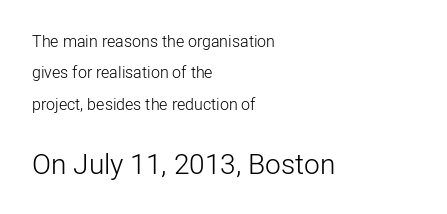
Q: Is the text bold? A: No.
Q: Is the text italic (slanted)? A: No, it is upright.
Q: Is the typeface a serif or a sans-serif typeface? A: Sans-serif.
Q: Is the text underlined? A: No.
Q: How is the paragraph aligned? A: Left-aligned.
Q: Is the spacing between letters normal or unusually wide? A: Normal.
Q: Is the spacing between lines tight, normal or loose? A: Loose.
Q: Which block of text is set in a larger size, the first (top) or the second (bottom)? A: The second (bottom) one.
Q: Width (condensed, normal, or wide)? A: Normal.
Q: Stroke contrast? A: Low.
Q: x-height? A: Medium.
Q: Monospaced? A: No.
